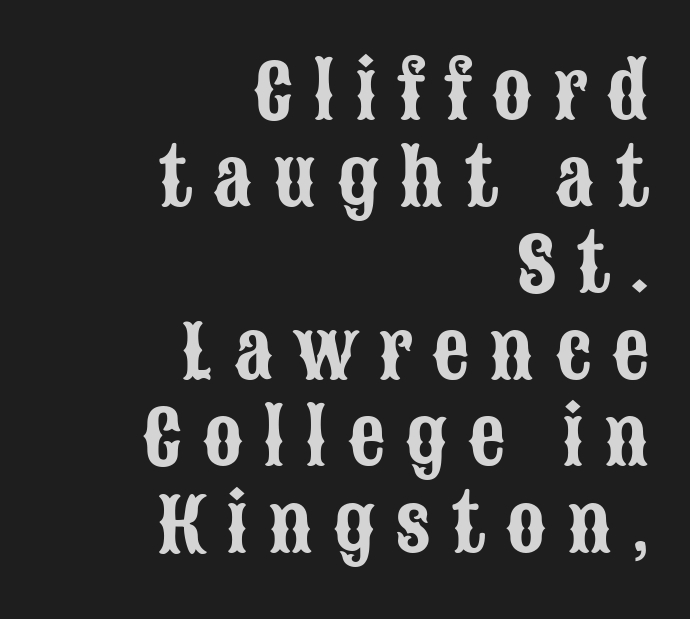
{"serif": "no", "italic": "no", "width": "condensed", "stroke_contrast": "low", "x_height": "large", "monospaced": "no", "underline": "no", "align": "right", "line_spacing_ratio": 1.17, "letter_spacing": "wide", "letter_spacing_em": 0.27, "glyph_px": 74}
